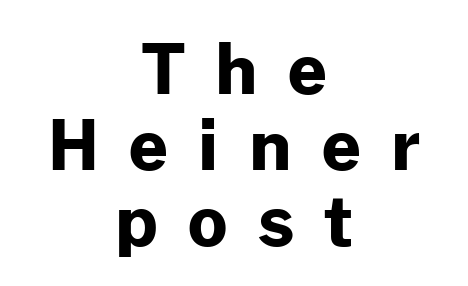
{"serif": "no", "italic": "no", "bold": "yes", "weight": "bold", "width": "normal", "stroke_contrast": "low", "x_height": "medium", "monospaced": "no", "underline": "no", "align": "center", "line_spacing": "tight", "line_spacing_ratio": 1.1, "letter_spacing": "wide", "letter_spacing_em": 0.44, "glyph_px": 69}
